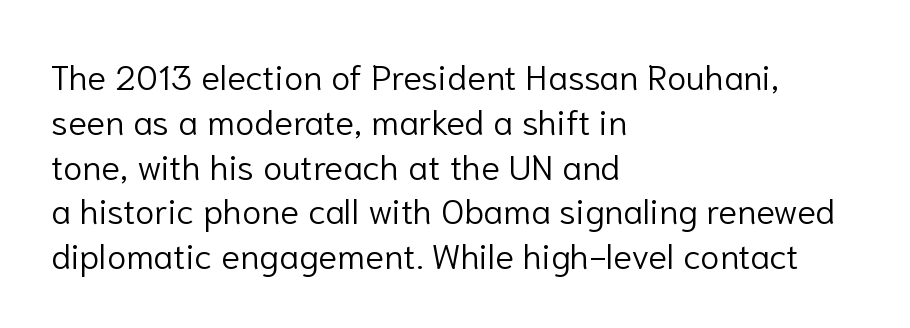
Q: Is the text bold? A: No.
Q: Is the text italic (slanted)? A: No, it is upright.
Q: Is the typeface a serif or a sans-serif typeface? A: Sans-serif.
Q: Is the text underlined? A: No.
Q: How is the paragraph aligned? A: Left-aligned.
Q: Is the spacing between letters normal or unusually wide? A: Normal.
Q: Is the spacing between lines tight, normal or loose? A: Normal.
Q: Width (condensed, normal, or wide)? A: Normal.
Q: Stroke contrast? A: Low.
Q: x-height? A: Medium.
Q: Monospaced? A: No.
